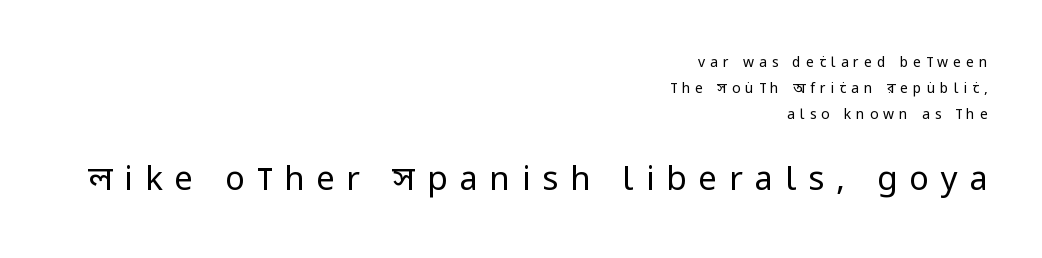
The image shows 33 px regular-weight, condensed sans-serif type, upright; set right-aligned, line spacing 1.86x, unusually wide letter spacing (+0.36 em), not underlined; the second (bottom) block is 2.36x larger; low stroke contrast and a large x-height.
